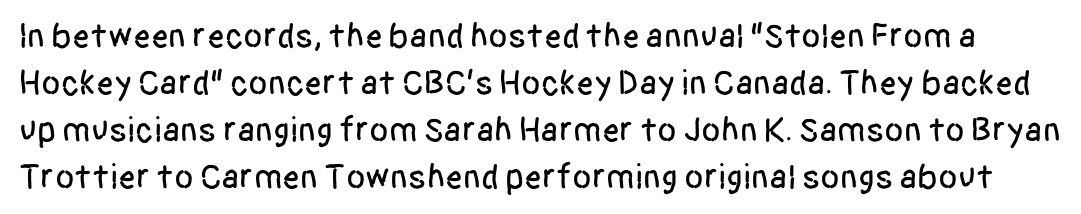
The image shows 35 px condensed sans-serif type, upright; set normal line spacing (1.34x), normal letter spacing, not underlined; low stroke contrast and a large x-height.
